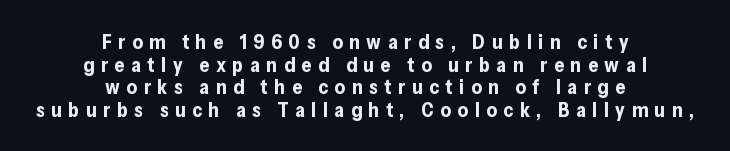
The image shows 20 px bold type, upright; set centered, tight line spacing (1.13x), unusually wide letter spacing (+0.33 em), not underlined.
